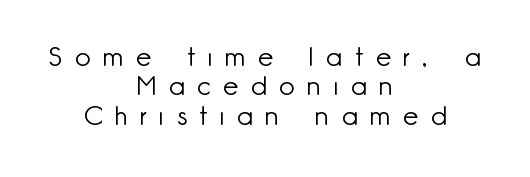
{"italic": "no", "bold": "no", "underline": "no", "align": "center", "line_spacing": "tight", "line_spacing_ratio": 1.09, "letter_spacing": "wide", "letter_spacing_em": 0.47, "glyph_px": 27}
